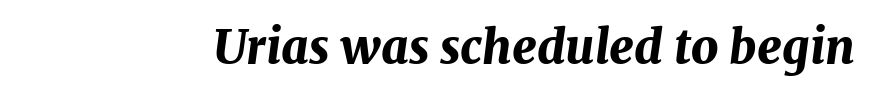
The image shows 47 px bold type, italic (leaning right); set normal letter spacing, not underlined; medium stroke contrast and a medium x-height.
